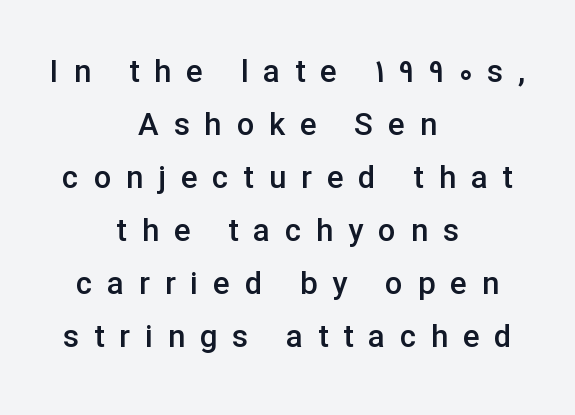
{"serif": "no", "italic": "no", "bold": "semi", "weight": "semibold", "width": "normal", "stroke_contrast": "low", "x_height": "medium", "monospaced": "no", "underline": "no", "align": "center", "line_spacing_ratio": 1.71, "letter_spacing": "wide", "letter_spacing_em": 0.48, "glyph_px": 31}
